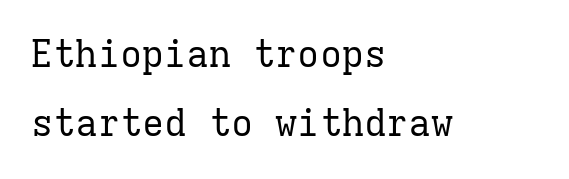
The image shows 37 px regular-weight serif type, upright, monospaced; set left-aligned, line spacing 1.87x, normal letter spacing, not underlined; low stroke contrast and a medium x-height.
